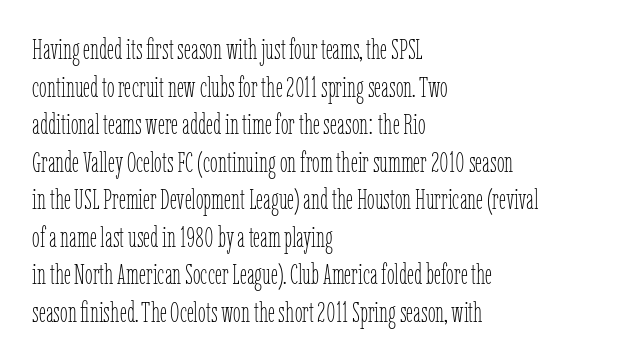
The image shows 28 px thin, condensed type, upright; set left-aligned, normal line spacing (1.34x), normal letter spacing, not underlined; low stroke contrast and a medium x-height.
